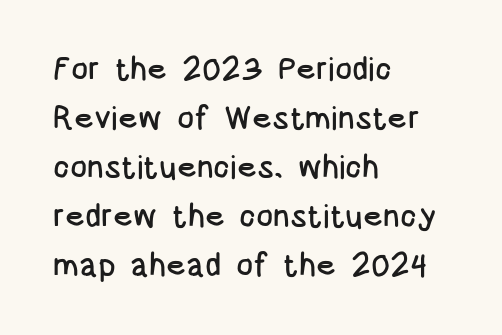
Q: Is the text italic (slanted)? A: No, it is upright.
Q: Is the typeface a serif or a sans-serif typeface? A: Sans-serif.
Q: Is the text underlined? A: No.
Q: How is the paragraph aligned? A: Left-aligned.
Q: Is the spacing between letters normal or unusually wide? A: Normal.
Q: Is the spacing between lines tight, normal or loose? A: Normal.
Q: Width (condensed, normal, or wide)? A: Condensed.
Q: Stroke contrast? A: Low.
Q: x-height? A: Large.
Q: Monospaced? A: No.
